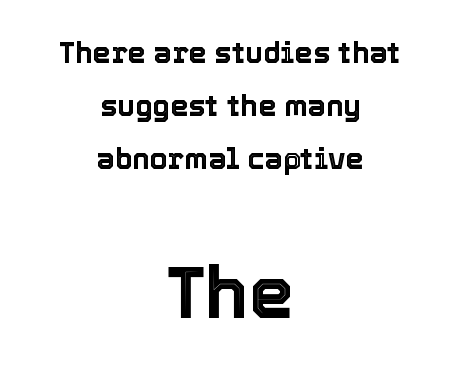
Characters remain perfectly vertical along every line. Character size in the trailing block exceeds that of the leading block. This sample is center-justified, so both line endings float freely. Letter spacing: default.
